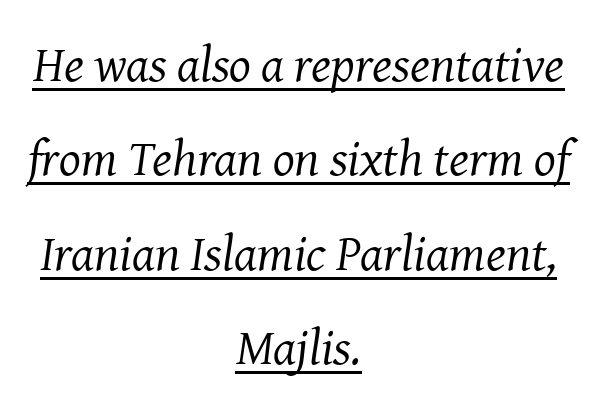
{"serif": "yes", "italic": "yes", "lean": "right", "slant_degrees": 8, "bold": "no", "weight": "regular", "width": "normal", "stroke_contrast": "medium", "x_height": "medium", "monospaced": "no", "underline": "yes", "align": "center", "line_spacing_ratio": 1.85, "letter_spacing": "normal", "letter_spacing_em": 0.0, "glyph_px": 51}
